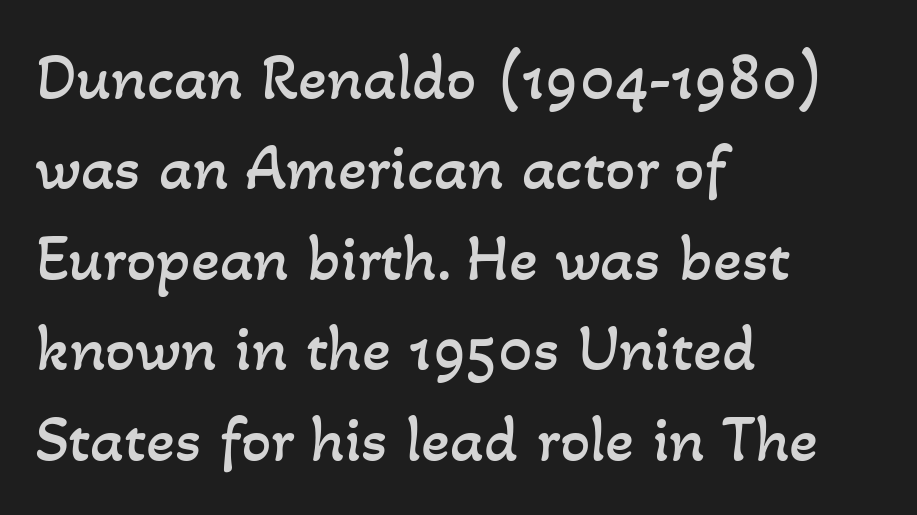
The image shows 67 px regular-weight type; set left-aligned, normal line spacing (1.35x), normal letter spacing, not underlined; low stroke contrast and a small x-height.
